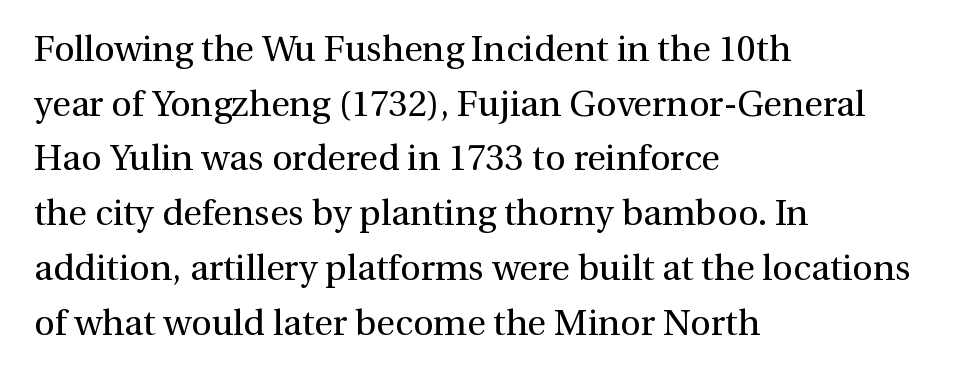
In terms of posture, this sample is upright. The letterforms sit shoulder to shoulder at normal distance. Note the varied advance widths — an 'i' is clearly narrower than an 'm'. Classification — serif. In CSS terms this would be text-align: left. In terms of leading, this rendering sits right in the middle.
